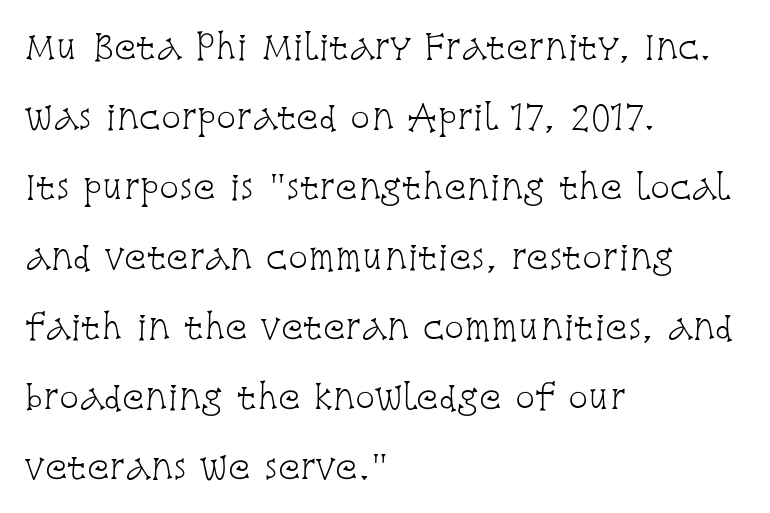
The image shows 33 px light, condensed serif type, upright; set left-aligned, loose line spacing (2.12x), normal letter spacing, not underlined; low stroke contrast and a large x-height.
